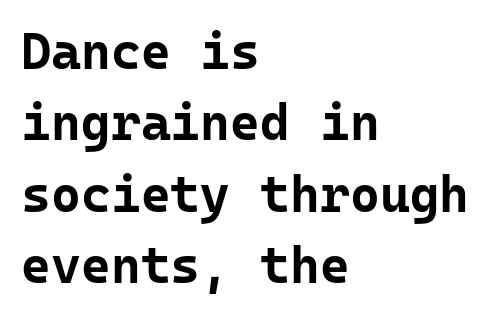
Q: Is the text bold? A: Yes.
Q: Is the text italic (slanted)? A: No, it is upright.
Q: Is the typeface a serif or a sans-serif typeface? A: Sans-serif.
Q: Is the text underlined? A: No.
Q: How is the paragraph aligned? A: Left-aligned.
Q: Is the spacing between letters normal or unusually wide? A: Normal.
Q: Is the spacing between lines tight, normal or loose? A: Normal.
Q: Width (condensed, normal, or wide)? A: Normal.
Q: Stroke contrast? A: Low.
Q: x-height? A: Medium.
Q: Monospaced? A: Yes.
